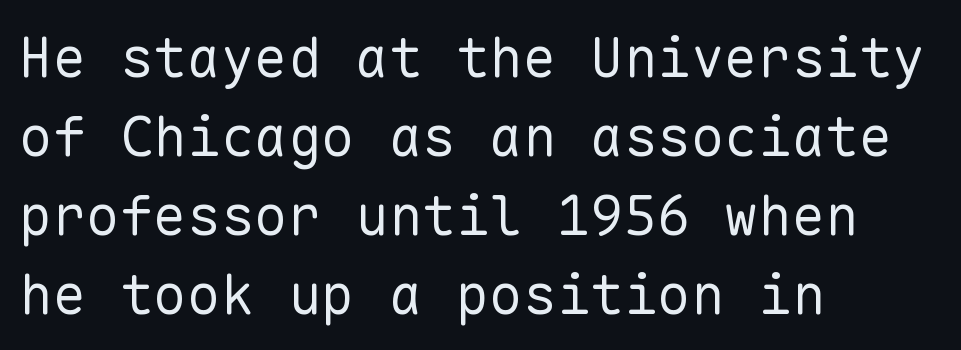
Here the designer chose a console-style face with uniform glyph widths. Note: no serifs on the glyphs. Every stem runs plumb, perpendicular to the baseline. The typesetter chose a ragged-right arrangement here. The typeface has the unassuming heft of standard copy or less. Baseline-to-baseline distance is the conventional proportion of letter height.
